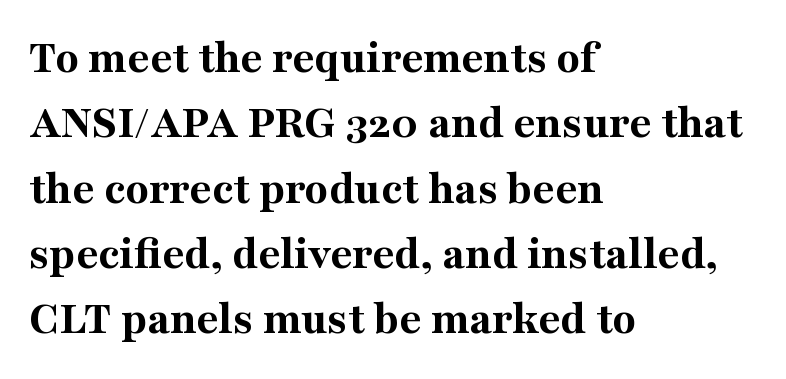
This sample keeps an unexceptional amount of space between lines. Classification — serif. The axis of the letterforms is exactly vertical. All the whitespace from short lines collects on the right. Here the glyphs are tracked normally, forming tight word shapes.
